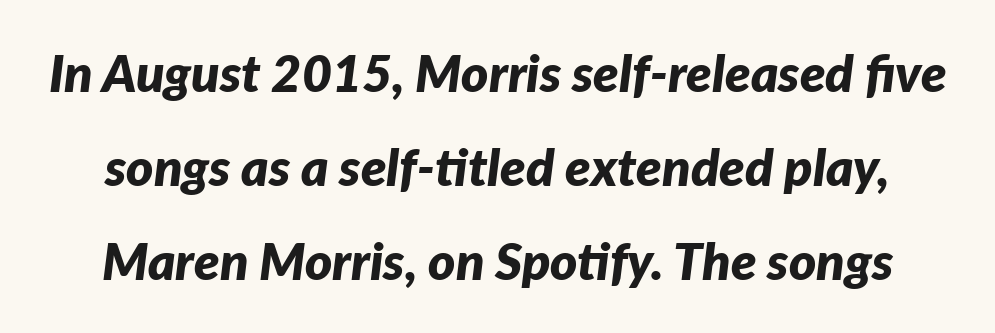
{"italic": "yes", "lean": "right", "slant_degrees": 7, "bold": "yes", "weight": "bold", "width": "normal", "stroke_contrast": "low", "x_height": "medium", "monospaced": "no", "underline": "no", "line_spacing_ratio": 1.81, "letter_spacing": "normal", "letter_spacing_em": 0.0, "glyph_px": 52}
